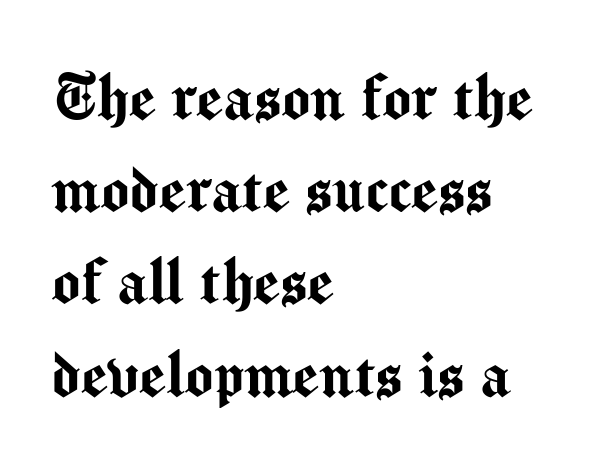
Q: Is the text italic (slanted)? A: No, it is upright.
Q: Is the typeface a serif or a sans-serif typeface? A: Sans-serif.
Q: Is the text underlined? A: No.
Q: How is the paragraph aligned? A: Left-aligned.
Q: Is the spacing between letters normal or unusually wide? A: Normal.
Q: Width (condensed, normal, or wide)? A: Normal.
Q: Stroke contrast? A: Medium.
Q: x-height? A: Medium.
Q: Monospaced? A: No.
